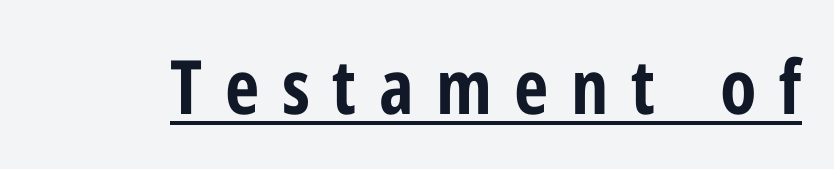
Q: Is the text bold? A: Yes.
Q: Is the text italic (slanted)? A: No, it is upright.
Q: Is the typeface a serif or a sans-serif typeface? A: Sans-serif.
Q: Is the text underlined? A: Yes.
Q: Is the spacing between letters normal or unusually wide? A: Unusually wide.
Q: Width (condensed, normal, or wide)? A: Condensed.
Q: Stroke contrast? A: Low.
Q: x-height? A: Medium.
Q: Monospaced? A: No.
